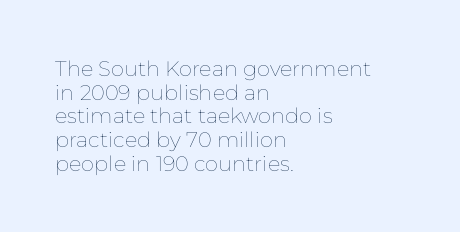
Q: Is the text bold? A: No.
Q: Is the text italic (slanted)? A: No, it is upright.
Q: Is the text underlined? A: No.
Q: How is the paragraph aligned? A: Left-aligned.
Q: Is the spacing between letters normal or unusually wide? A: Normal.
Q: Is the spacing between lines tight, normal or loose? A: Tight.
